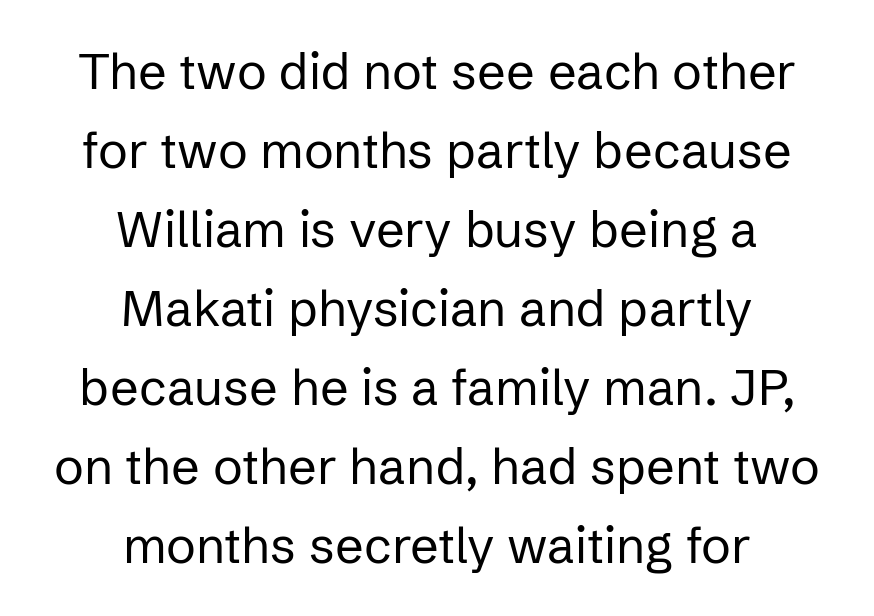
Q: Is the text bold? A: No.
Q: Is the text italic (slanted)? A: No, it is upright.
Q: Is the typeface a serif or a sans-serif typeface? A: Sans-serif.
Q: Is the text underlined? A: No.
Q: How is the paragraph aligned? A: Centered.
Q: Is the spacing between letters normal or unusually wide? A: Normal.
Q: Is the spacing between lines tight, normal or loose? A: Normal.
Q: Width (condensed, normal, or wide)? A: Normal.
Q: Stroke contrast? A: Low.
Q: x-height? A: Medium.
Q: Monospaced? A: No.
